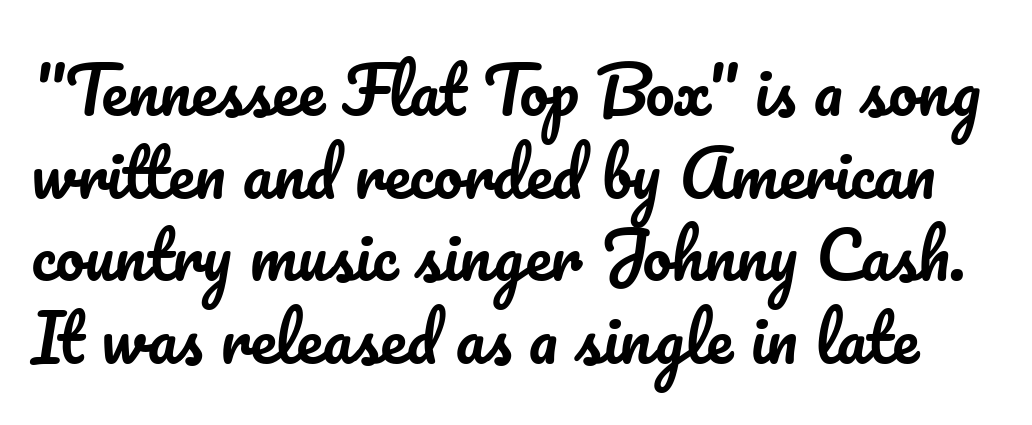
Q: Is the text italic (slanted)? A: Yes.
Q: Is the text underlined? A: No.
Q: Is the spacing between letters normal or unusually wide? A: Normal.
Q: Is the spacing between lines tight, normal or loose? A: Normal.
Q: Width (condensed, normal, or wide)? A: Normal.
Q: Stroke contrast? A: Low.
Q: x-height? A: Small.
Q: Monospaced? A: No.
